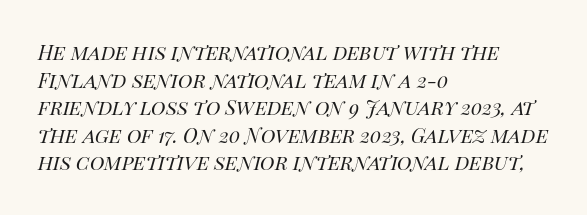
Think standard paragraph weight, or any step lighter than that. Students, observe: this is what conventionally led text looks like. If you drew a line through each stem, it would be angled. Which margin do the lines hug? The left one — the right edge is uneven. Here the glyphs are tracked normally, forming tight word shapes.
